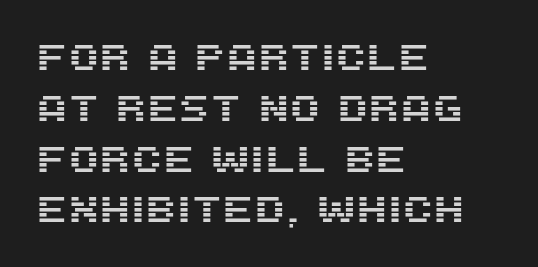
Leading matches the norm, producing a regular column. Proportional: the letters do not fall into vertical columns. A bare baseline throughout the passage. One-word summary of the alignment: left. Typographically, this falls in the sans-serif category.
